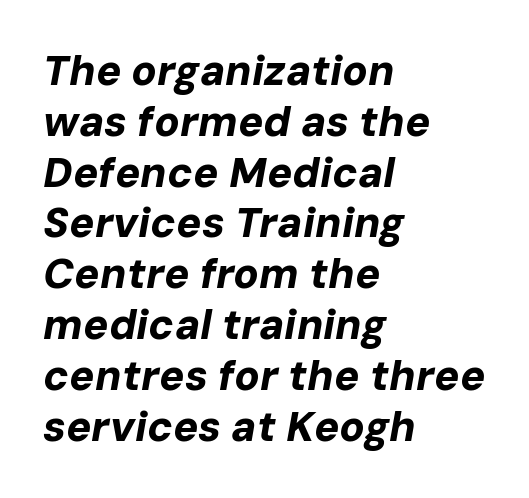
Clear beneath every line of the passage. Each line starts at the same left margin while the right side varies. The rendering uses natural spacing where letterforms have individual widths. Summary of weight: heavy, a full bold. In terms of posture, this sample is oblique.
